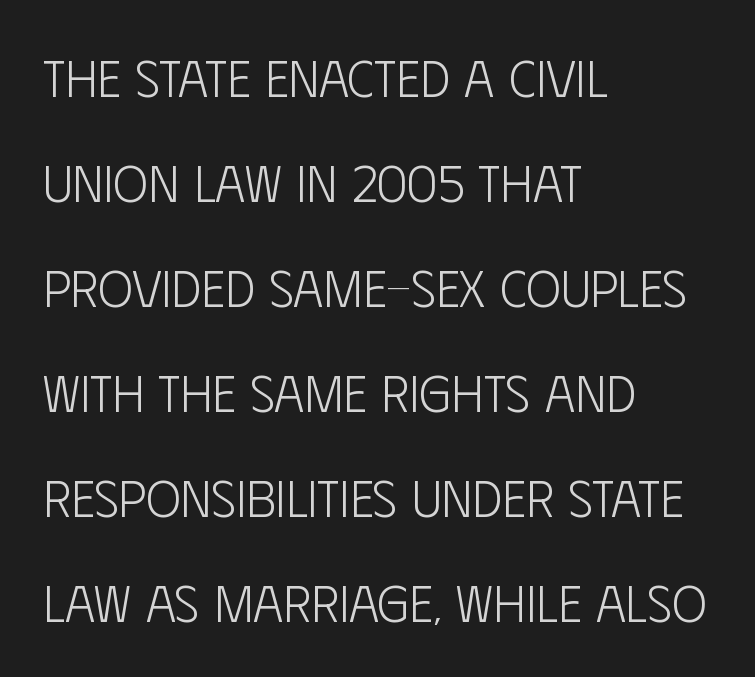
Q: Is the text bold? A: No.
Q: Is the text italic (slanted)? A: No, it is upright.
Q: Is the typeface a serif or a sans-serif typeface? A: Sans-serif.
Q: Is the text underlined? A: No.
Q: How is the paragraph aligned? A: Left-aligned.
Q: Is the spacing between letters normal or unusually wide? A: Normal.
Q: Is the spacing between lines tight, normal or loose? A: Loose.
Q: Width (condensed, normal, or wide)? A: Condensed.
Q: Stroke contrast? A: Low.
Q: x-height? A: Large.
Q: Monospaced? A: No.
